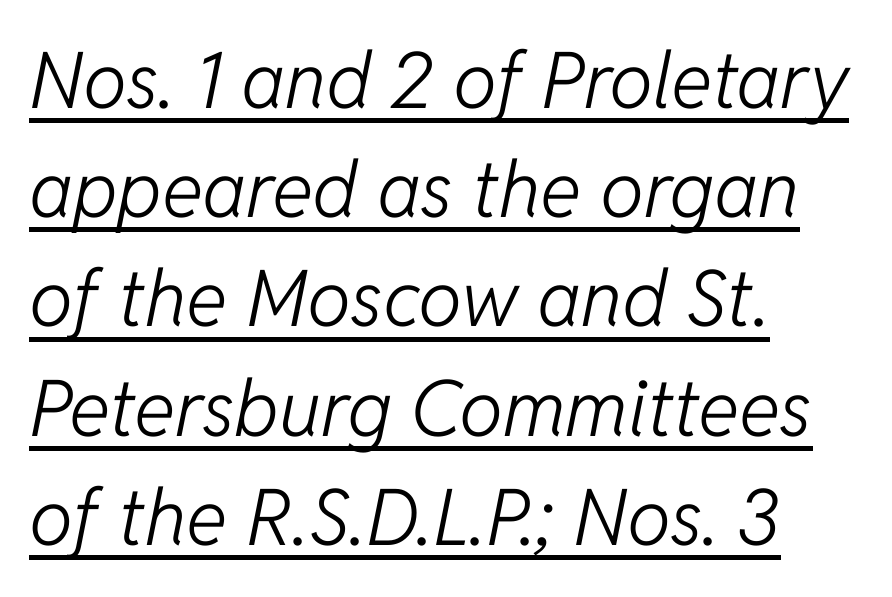
Q: Is the text bold? A: No.
Q: Is the text italic (slanted)? A: Yes, it leans right by about 11 degrees.
Q: Is the text underlined? A: Yes.
Q: How is the paragraph aligned? A: Left-aligned.
Q: Is the spacing between letters normal or unusually wide? A: Normal.
Q: Is the spacing between lines tight, normal or loose? A: Normal.
Q: Width (condensed, normal, or wide)? A: Normal.
Q: Stroke contrast? A: Low.
Q: x-height? A: Medium.
Q: Monospaced? A: No.
